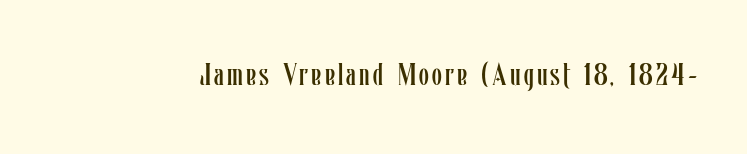
{"italic": "no", "bold": "no", "weight": "regular", "width": "condensed", "stroke_contrast": "low", "x_height": "medium", "monospaced": "no", "underline": "no", "glyph_px": 32}
